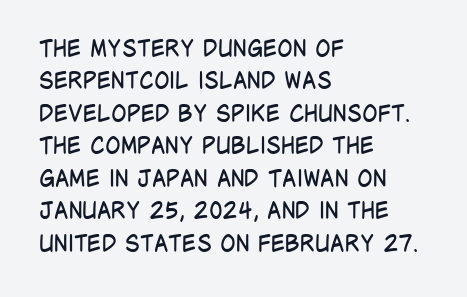
{"italic": "no", "bold": "no", "underline": "no", "align": "left", "line_spacing": "normal", "line_spacing_ratio": 1.41, "letter_spacing": "normal", "letter_spacing_em": 0.0, "glyph_px": 23}
